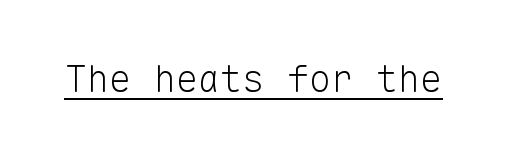
The type sits square on the baseline with zero lean. The rendering uses typewriter-style spacing with identical character cells. Regarding serifs, this sample does without them. Stems here are at most as thick as an everyday book face. The specimen includes a rule beneath the text block's lines.
